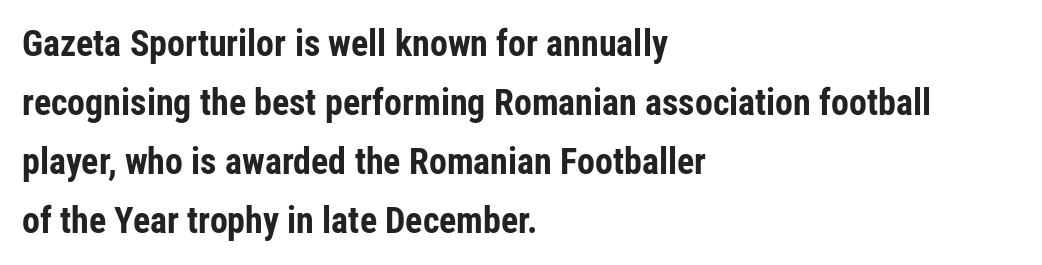
The letters stand straight up with perfectly vertical stems. Compared with typical body copy, the letter spacing here is the same. The face used here is proportionally spaced, like ordinary book or web type. Each glyph is drawn with heavy, bold strokes. These lines are set flush left with a ragged right edge.
